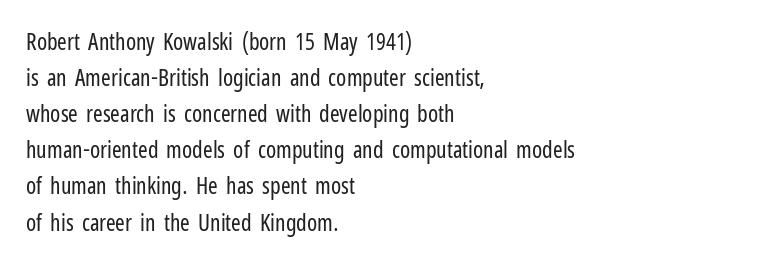
The image shows 23 px text type, upright; set left-aligned, normal line spacing (1.57x), normal letter spacing, not underlined.
